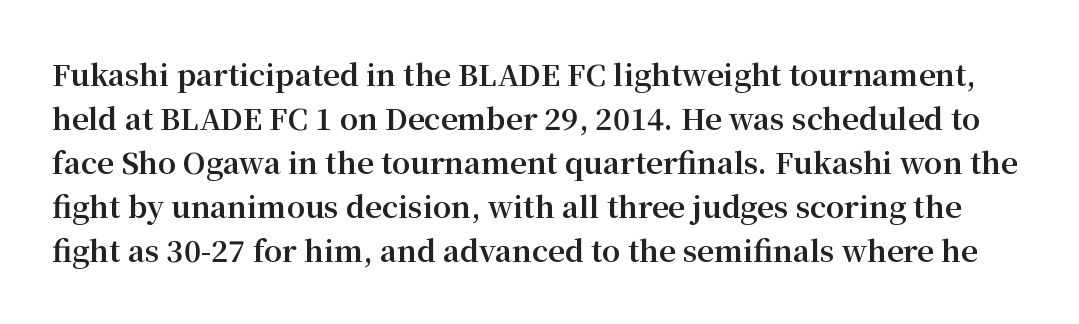
Q: Is the text bold? A: Yes.
Q: Is the text italic (slanted)? A: No, it is upright.
Q: Is the typeface a serif or a sans-serif typeface? A: Serif.
Q: Is the text underlined? A: No.
Q: Is the spacing between letters normal or unusually wide? A: Normal.
Q: Is the spacing between lines tight, normal or loose? A: Normal.
Q: Width (condensed, normal, or wide)? A: Normal.
Q: Stroke contrast? A: Medium.
Q: x-height? A: Medium.
Q: Monospaced? A: No.
